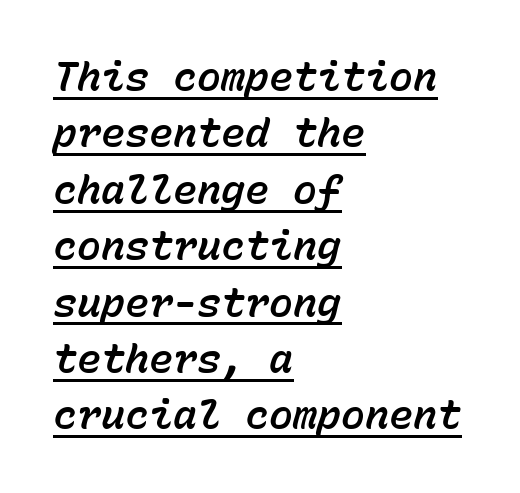
Q: Is the text italic (slanted)? A: Yes, it leans right by about 15 degrees.
Q: Is the text underlined? A: Yes.
Q: How is the paragraph aligned? A: Left-aligned.
Q: Is the spacing between letters normal or unusually wide? A: Normal.
Q: Is the spacing between lines tight, normal or loose? A: Normal.
Q: Width (condensed, normal, or wide)? A: Normal.
Q: Stroke contrast? A: Low.
Q: x-height? A: Medium.
Q: Monospaced? A: Yes.
